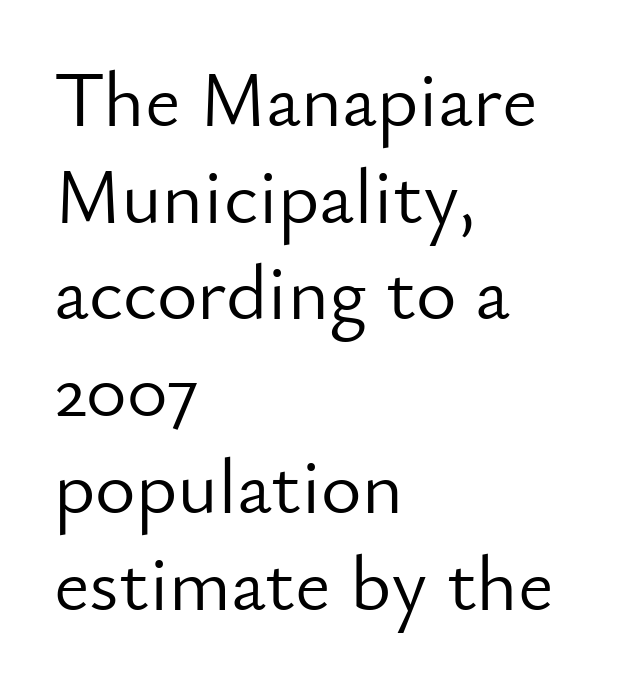
The paragraph shown leans on its left margin. The type sits square on the baseline with zero lean. No extra ink here — the face is not bold. Lines of text with bare space underneath.
